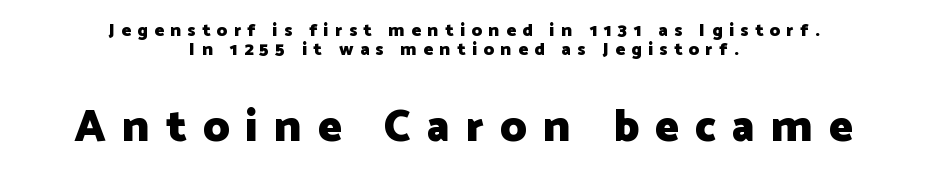
Q: Is the text bold? A: Yes.
Q: Is the text italic (slanted)? A: No, it is upright.
Q: Is the typeface a serif or a sans-serif typeface? A: Sans-serif.
Q: Is the text underlined? A: No.
Q: How is the paragraph aligned? A: Centered.
Q: Is the spacing between letters normal or unusually wide? A: Unusually wide.
Q: Is the spacing between lines tight, normal or loose? A: Tight.
Q: Which block of text is set in a larger size, the first (top) or the second (bottom)? A: The second (bottom) one.
Q: Width (condensed, normal, or wide)? A: Normal.
Q: Stroke contrast? A: Low.
Q: x-height? A: Medium.
Q: Monospaced? A: No.
